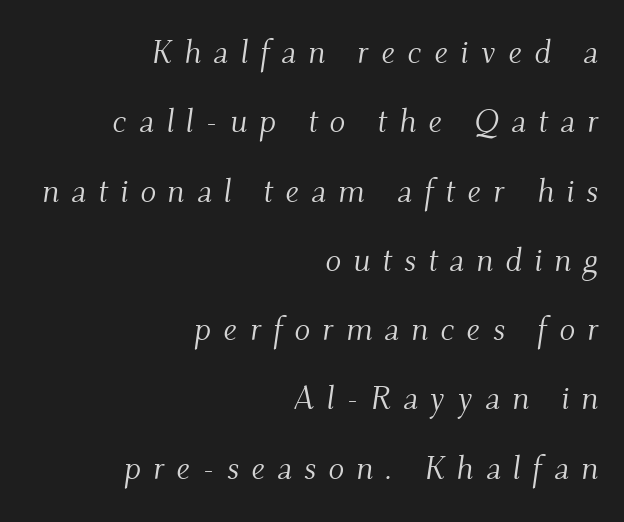
Q: Is the text bold? A: No.
Q: Is the text italic (slanted)? A: Yes, it leans right by about 9 degrees.
Q: Is the typeface a serif or a sans-serif typeface? A: Serif.
Q: Is the text underlined? A: No.
Q: How is the paragraph aligned? A: Right-aligned.
Q: Is the spacing between letters normal or unusually wide? A: Unusually wide.
Q: Is the spacing between lines tight, normal or loose? A: Loose.
Q: Width (condensed, normal, or wide)? A: Normal.
Q: Stroke contrast? A: Medium.
Q: x-height? A: Small.
Q: Monospaced? A: No.
